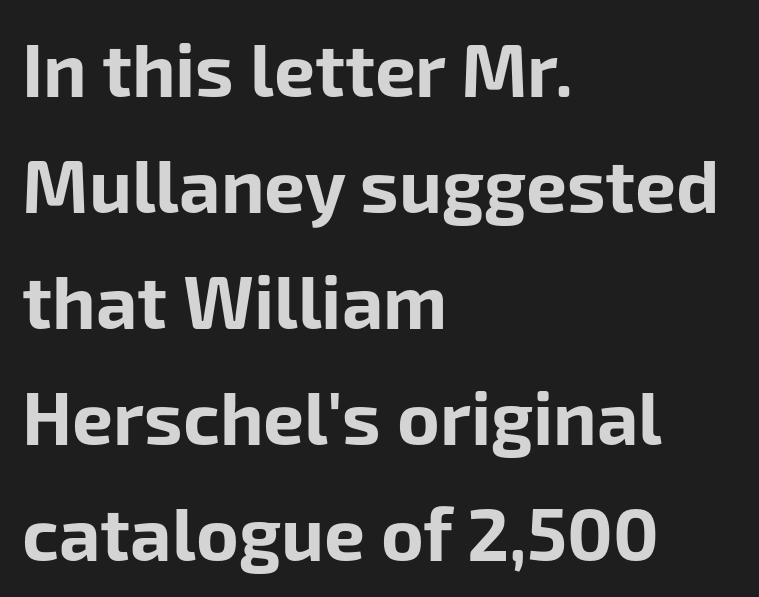
Q: Is the text bold? A: Yes.
Q: Is the text italic (slanted)? A: No, it is upright.
Q: Is the typeface a serif or a sans-serif typeface? A: Sans-serif.
Q: Is the text underlined? A: No.
Q: How is the paragraph aligned? A: Left-aligned.
Q: Is the spacing between letters normal or unusually wide? A: Normal.
Q: Is the spacing between lines tight, normal or loose? A: Normal.
Q: Width (condensed, normal, or wide)? A: Normal.
Q: Stroke contrast? A: Low.
Q: x-height? A: Medium.
Q: Monospaced? A: No.
